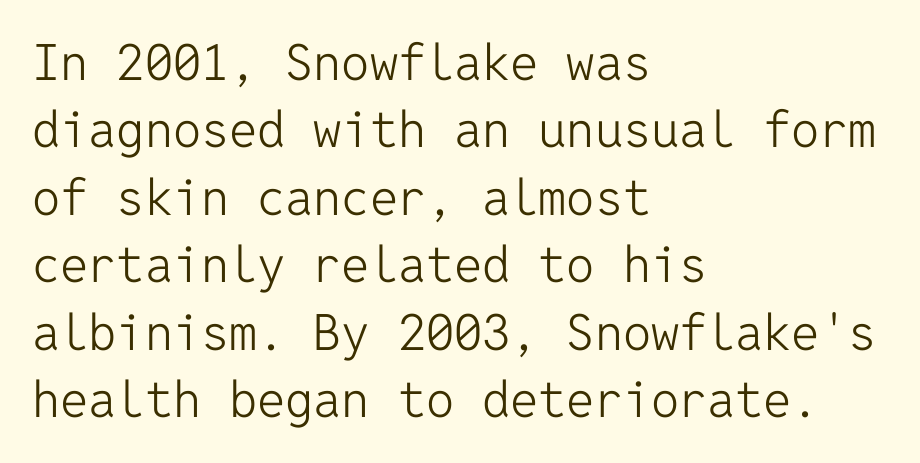
Nothing sits at the stroke ends, so this counts as sans-serif. Line starts are locked; line ends wander. Nope, not italic — everything's standing straight. No letter is thick-stroked: the sample isn't bold.
